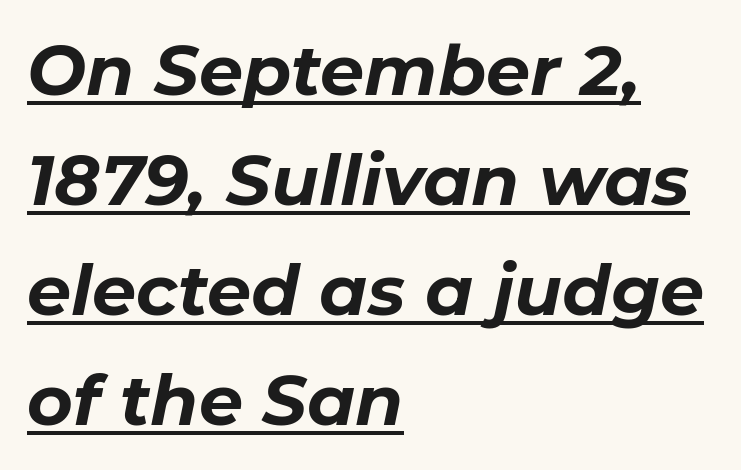
The image shows 70 px bold type, italic (leaning right); set left-aligned, normal line spacing (1.57x), normal letter spacing, underlined; low stroke contrast and a medium x-height.
